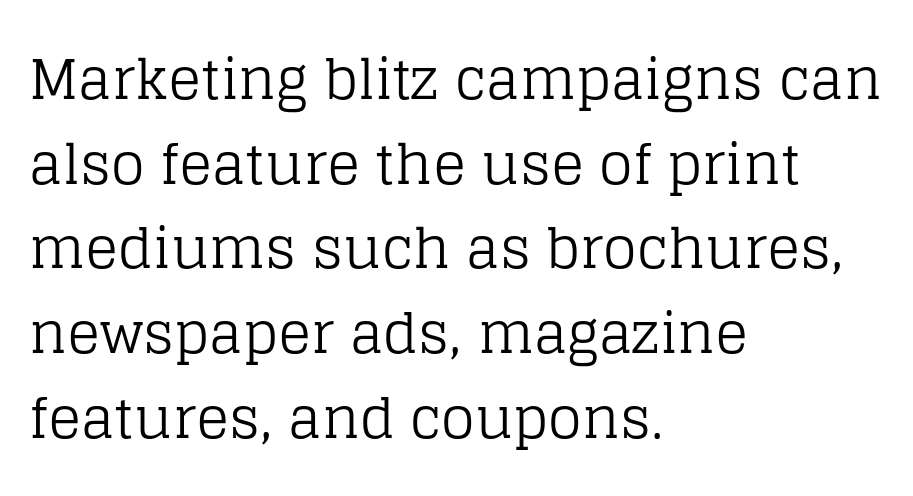
Q: Is the text bold? A: No.
Q: Is the text italic (slanted)? A: No, it is upright.
Q: Is the typeface a serif or a sans-serif typeface? A: Serif.
Q: Is the text underlined? A: No.
Q: How is the paragraph aligned? A: Left-aligned.
Q: Is the spacing between letters normal or unusually wide? A: Normal.
Q: Is the spacing between lines tight, normal or loose? A: Normal.
Q: Width (condensed, normal, or wide)? A: Normal.
Q: Stroke contrast? A: Low.
Q: x-height? A: Large.
Q: Monospaced? A: No.
